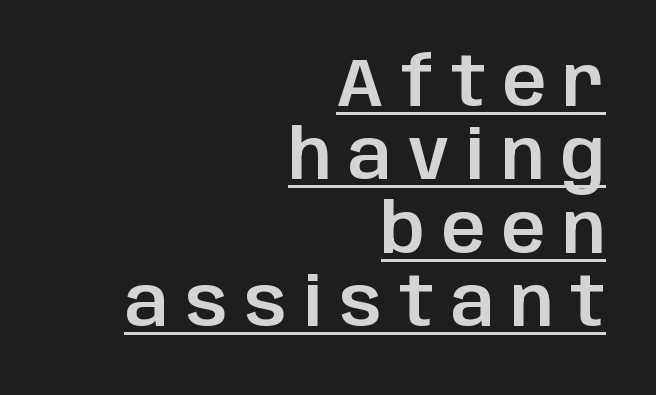
The rendering shows plain stroke endings on the letterforms — a sans-serif design. Visually the block forms a straight wall on the right and a jagged coastline on the left. The type sits square on the baseline with zero lean. You can see a thin bar hugging the bottom of the glyphs. This sample uses expanded letter spacing, leaving extra air between glyphs.
